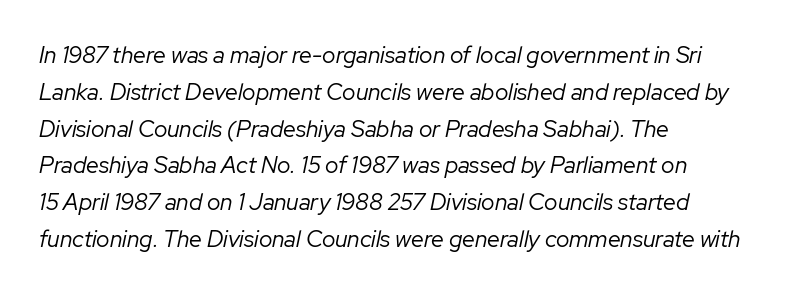
{"italic": "yes", "lean": "right", "slant_degrees": 12, "bold": "no", "underline": "no", "align": "left", "line_spacing": "normal", "line_spacing_ratio": 1.6, "letter_spacing": "normal", "letter_spacing_em": 0.0, "glyph_px": 23}
